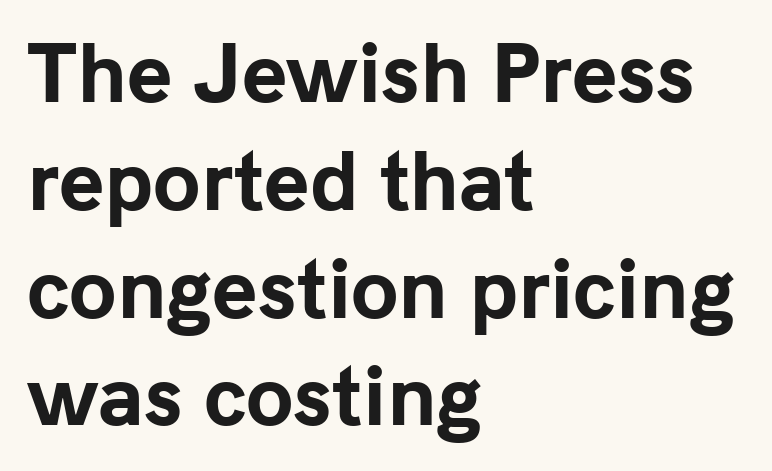
Q: Is the text bold? A: Yes.
Q: Is the text italic (slanted)? A: No, it is upright.
Q: Is the typeface a serif or a sans-serif typeface? A: Sans-serif.
Q: Is the text underlined? A: No.
Q: How is the paragraph aligned? A: Left-aligned.
Q: Is the spacing between letters normal or unusually wide? A: Normal.
Q: Is the spacing between lines tight, normal or loose? A: Normal.
Q: Width (condensed, normal, or wide)? A: Normal.
Q: Stroke contrast? A: Low.
Q: x-height? A: Medium.
Q: Monospaced? A: No.
